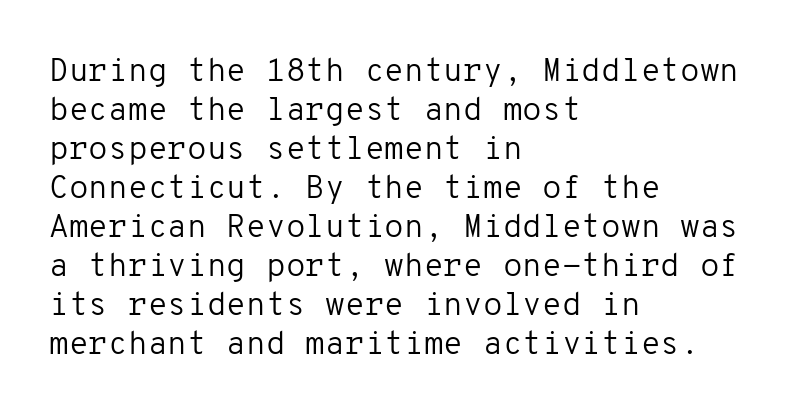
{"serif": "no", "italic": "no", "bold": "no", "weight": "regular", "width": "normal", "stroke_contrast": "low", "x_height": "medium", "monospaced": "yes", "underline": "no", "align": "left", "line_spacing_ratio": 1.22, "letter_spacing": "normal", "letter_spacing_em": 0.0, "glyph_px": 32}
